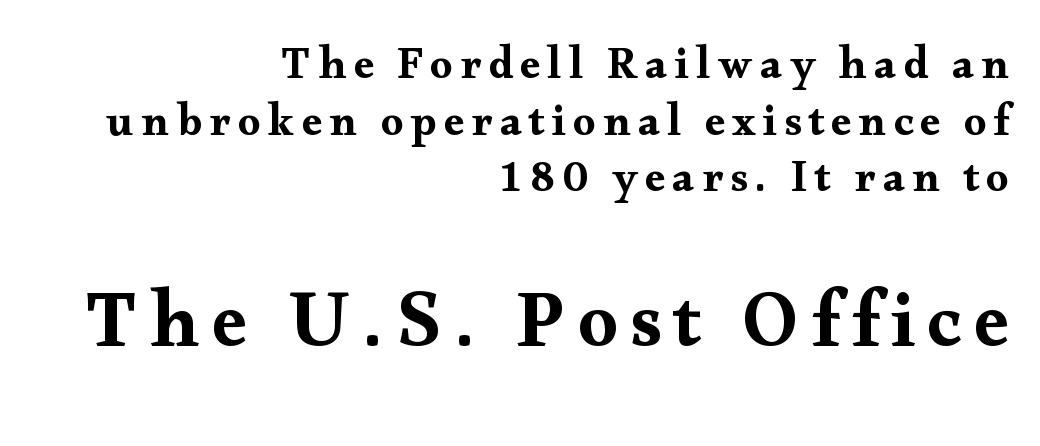
Q: Is the text italic (slanted)? A: No, it is upright.
Q: Is the typeface a serif or a sans-serif typeface? A: Serif.
Q: Is the text underlined? A: No.
Q: How is the paragraph aligned? A: Right-aligned.
Q: Is the spacing between lines tight, normal or loose? A: Normal.
Q: Which block of text is set in a larger size, the first (top) or the second (bottom)? A: The second (bottom) one.
Q: Width (condensed, normal, or wide)? A: Wide.
Q: Stroke contrast? A: Medium.
Q: x-height? A: Small.
Q: Monospaced? A: No.
